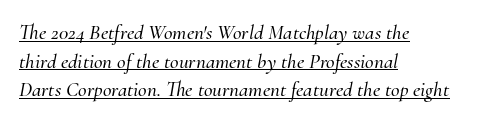
Q: Is the text italic (slanted)? A: Yes, it leans right by about 10 degrees.
Q: Is the text underlined? A: Yes.
Q: How is the paragraph aligned? A: Left-aligned.
Q: Is the spacing between letters normal or unusually wide? A: Normal.
Q: Is the spacing between lines tight, normal or loose? A: Normal.
